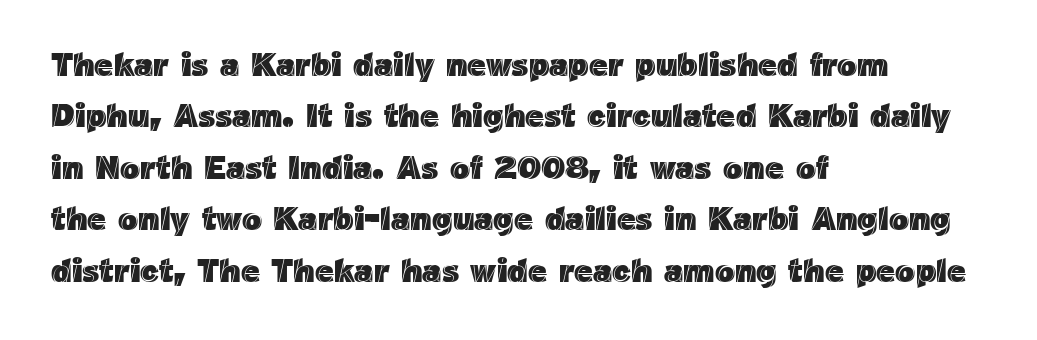
The image shows 33 px text type, upright; set left-aligned, normal line spacing (1.56x), normal letter spacing, not underlined; a medium x-height.
